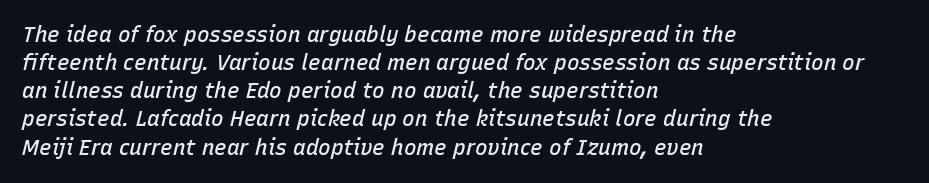
The image shows 21 px text type, italic (leaning right); set left-aligned, normal line spacing (1.34x), normal letter spacing, not underlined.
